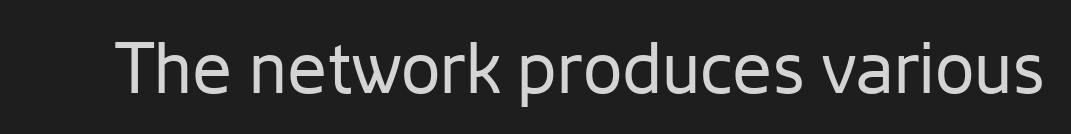
Proportional: the letters do not fall into vertical columns. The passage shown is not bold in any degree. Examine the stroke ends and you'll find no serifs. Each row of text sits above clean, open space. No extra tracking has been applied to these lines. In terms of posture, this sample is upright.
